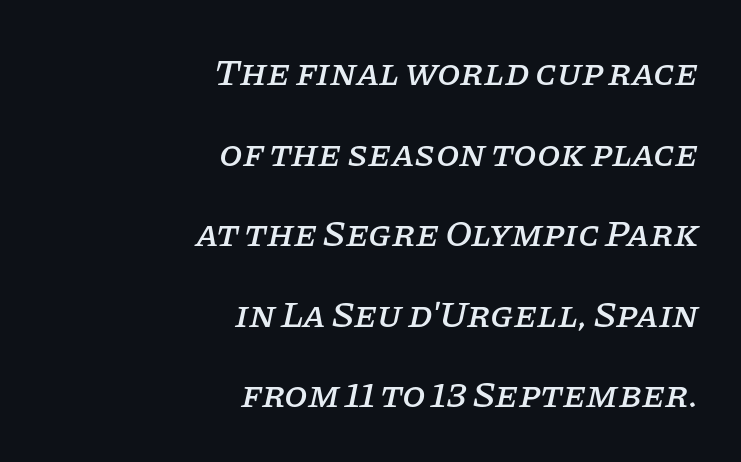
The image shows 38 px serif type, italic (leaning right); set right-aligned, loose line spacing (2.12x), normal letter spacing, not underlined; low stroke contrast and a large x-height.
